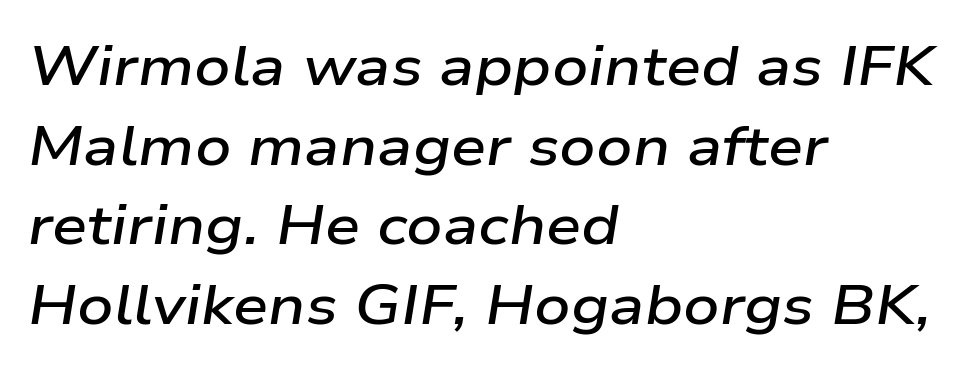
{"italic": "yes", "lean": "right", "slant_degrees": 9, "bold": "semi", "weight": "semibold", "width": "wide", "stroke_contrast": "low", "x_height": "medium", "monospaced": "no", "underline": "no", "align": "left", "line_spacing": "normal", "line_spacing_ratio": 1.42, "letter_spacing": "normal", "letter_spacing_em": 0.0, "glyph_px": 56}
